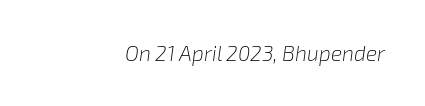
Q: Is the text bold? A: No.
Q: Is the text italic (slanted)? A: Yes, it leans right by about 8 degrees.
Q: Is the text underlined? A: No.
Q: Is the spacing between letters normal or unusually wide? A: Normal.
